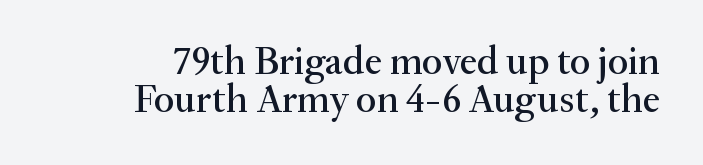
Tall strokes in this sample are plumb rather than angled. No extra tracking has been applied to these lines. A typesetter would call this proportional, since set widths differ per character. Cramped leading. In terms of letterform style, serifs are clearly present. Descenders are the only things crossing below the line.
